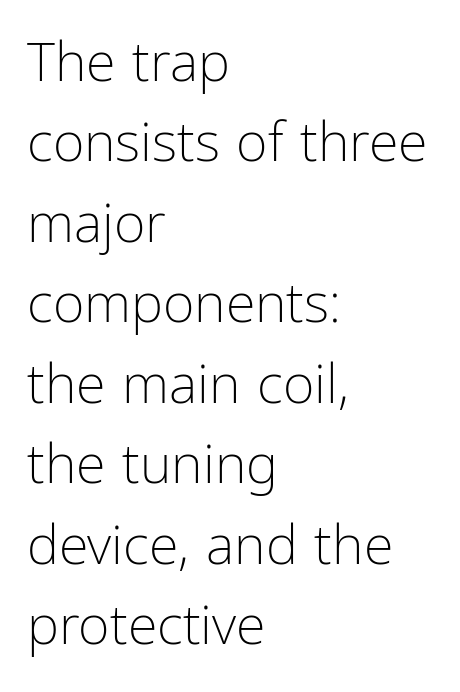
{"serif": "no", "italic": "no", "bold": "no", "weight": "light", "width": "condensed", "stroke_contrast": "low", "x_height": "medium", "monospaced": "no", "underline": "no", "align": "left", "line_spacing": "normal", "line_spacing_ratio": 1.49, "letter_spacing": "normal", "letter_spacing_em": 0.0, "glyph_px": 54}
